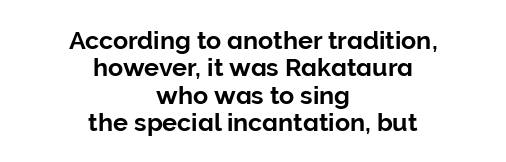
The image shows 25 px text type, upright; set centered, tight line spacing (1.1x), normal letter spacing, not underlined.
